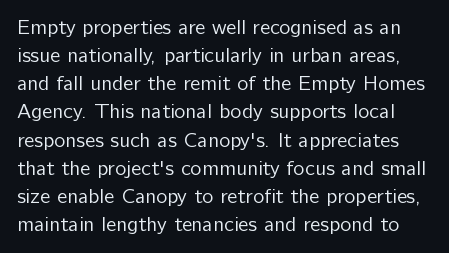
{"italic": "no", "bold": "no", "underline": "no", "line_spacing": "normal", "line_spacing_ratio": 1.34, "letter_spacing": "normal", "letter_spacing_em": 0.0, "glyph_px": 21}
